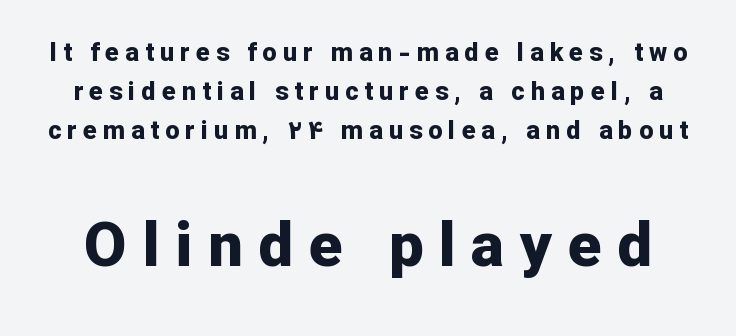
The image shows 62 px bold sans-serif type, upright; set normal line spacing (1.57x), unusually wide letter spacing (+0.25 em), not underlined; the second (bottom) block is 2.48x larger; low stroke contrast and a medium x-height.
